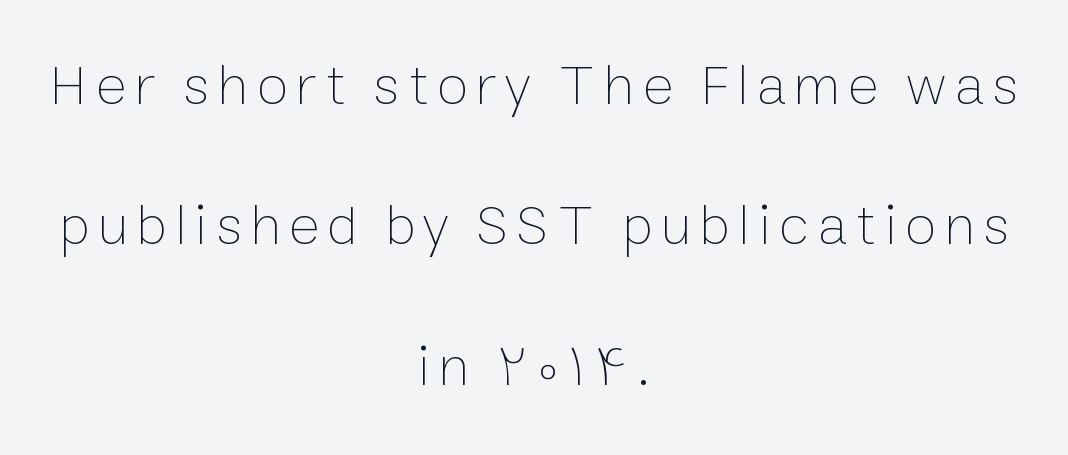
Stroke thickness stays within the range of a standard reading face or lighter. Each letter keeps its own natural width here, so spacing adapts to shape. Nope, not italic — everything's standing straight. Interline gaps are noticeably wide in this sample. Letters rest on an invisible, unmarked baseline.
